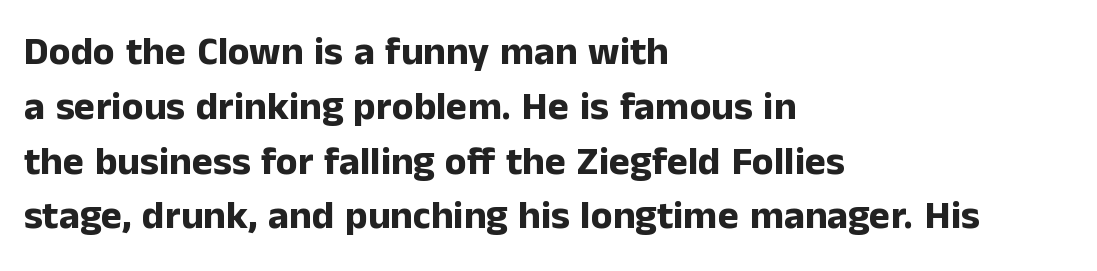
Q: Is the text bold? A: Yes.
Q: Is the text italic (slanted)? A: No, it is upright.
Q: Is the typeface a serif or a sans-serif typeface? A: Sans-serif.
Q: Is the text underlined? A: No.
Q: How is the paragraph aligned? A: Left-aligned.
Q: Is the spacing between letters normal or unusually wide? A: Normal.
Q: Is the spacing between lines tight, normal or loose? A: Normal.
Q: Width (condensed, normal, or wide)? A: Normal.
Q: Stroke contrast? A: Low.
Q: x-height? A: Medium.
Q: Monospaced? A: No.
